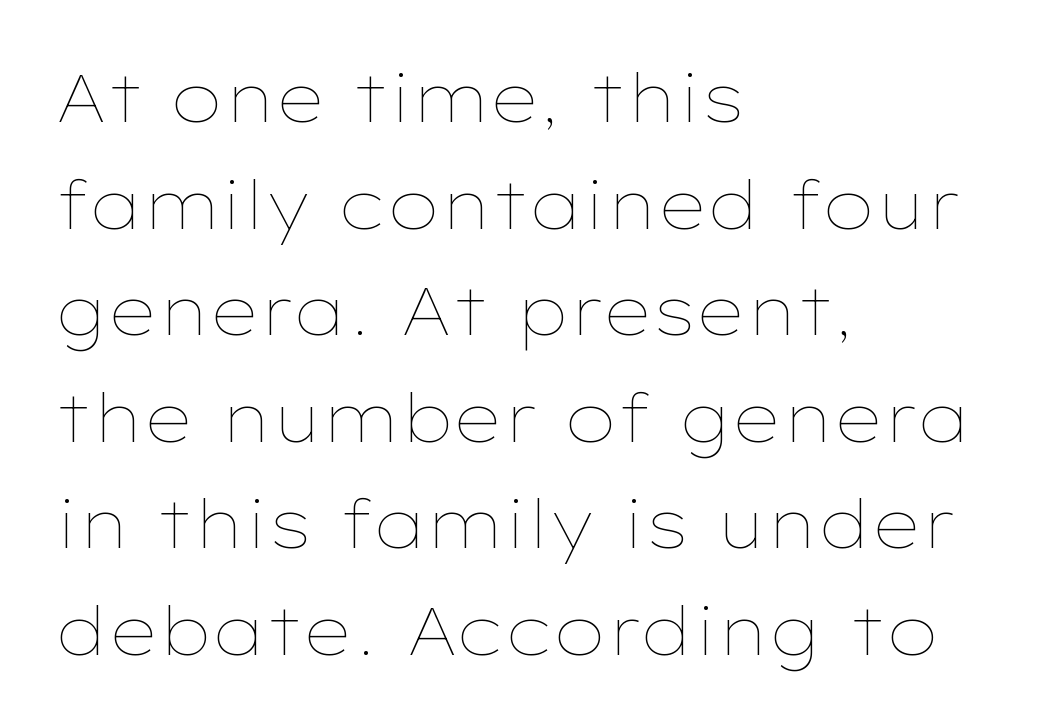
{"italic": "no", "bold": "no", "weight": "thin", "width": "wide", "stroke_contrast": "low", "x_height": "medium", "monospaced": "no", "underline": "no", "align": "left", "line_spacing": "normal", "line_spacing_ratio": 1.59, "letter_spacing": "normal", "letter_spacing_em": 0.0, "glyph_px": 67}
